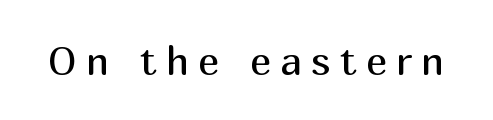
Ascenders rise straight up at ninety degrees. A bare baseline throughout the passage. Serif or sans? Sans — the stroke terminals are bare. You could not count columns in this text — the font is proportionally spaced. Ink coverage per letter is moderate at most. Students, note that the glyphs here are deliberately spaced far apart.
